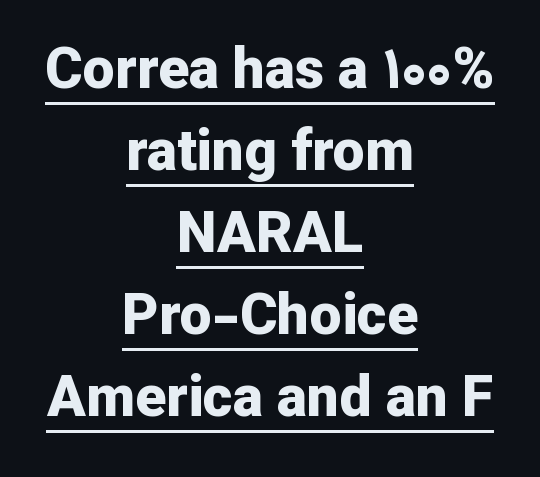
The image shows 57 px bold sans-serif type, upright; set centered, normal line spacing (1.44x), normal letter spacing, underlined; low stroke contrast and a medium x-height.
